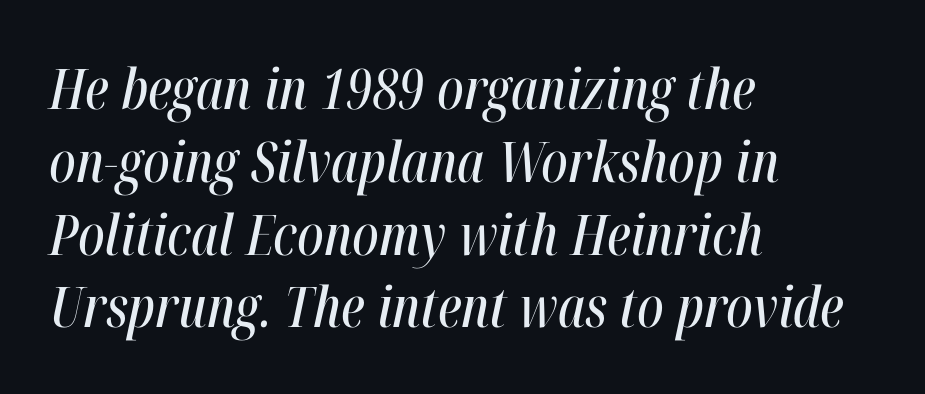
The lines in this sample share a left origin and differ only in where they stop. How would I describe the line gaps? Plain and ordinary. The passage shown is not underscored anywhere. Varying glyph widths throughout — classic text-font behaviour.
